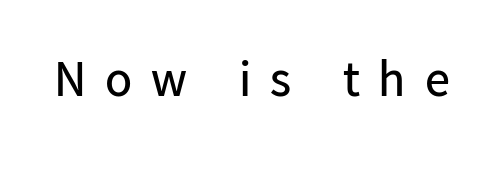
{"serif": "no", "italic": "no", "bold": "no", "weight": "regular", "width": "normal", "stroke_contrast": "low", "x_height": "medium", "monospaced": "no", "underline": "no", "letter_spacing": "wide", "letter_spacing_em": 0.38, "glyph_px": 50}
